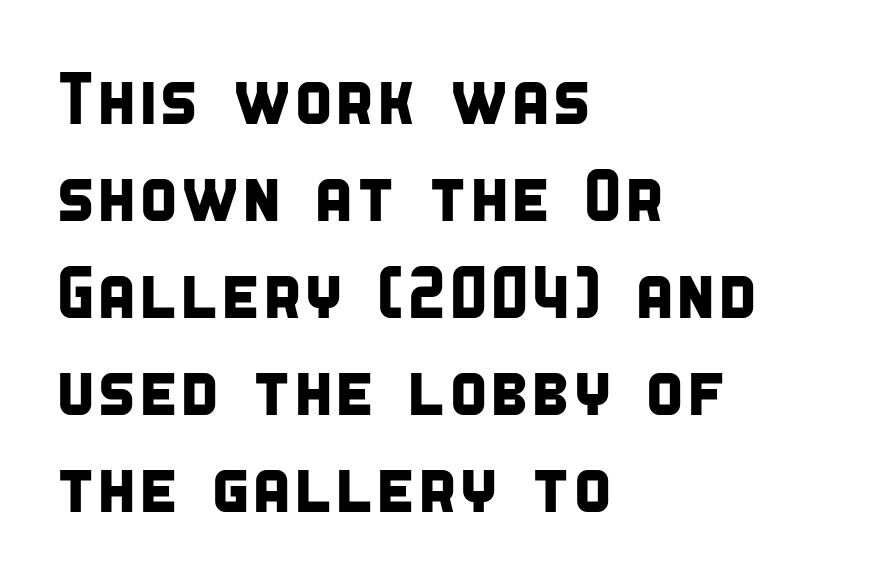
{"serif": "no", "width": "condensed", "stroke_contrast": "low", "x_height": "large", "monospaced": "no", "underline": "no", "align": "left", "line_spacing": "normal", "line_spacing_ratio": 1.33, "letter_spacing": "normal", "letter_spacing_em": 0.0, "glyph_px": 73}
